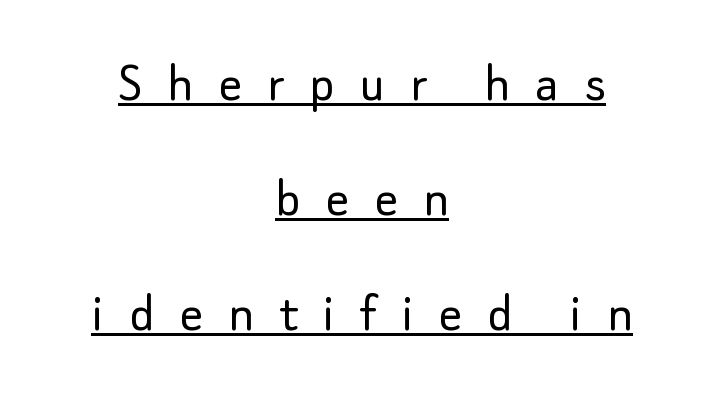
{"serif": "no", "italic": "no", "bold": "no", "weight": "light", "width": "normal", "stroke_contrast": "low", "x_height": "small", "monospaced": "no", "underline": "yes", "align": "center", "line_spacing": "loose", "line_spacing_ratio": 1.98, "letter_spacing": "wide", "letter_spacing_em": 0.43, "glyph_px": 58}
